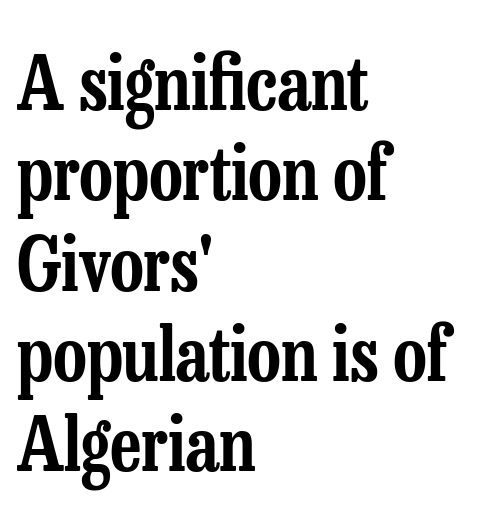
{"serif": "yes", "italic": "no", "width": "condensed", "stroke_contrast": "low", "x_height": "medium", "monospaced": "no", "underline": "no", "align": "left", "line_spacing_ratio": 1.22, "letter_spacing": "normal", "letter_spacing_em": 0.0, "glyph_px": 74}
